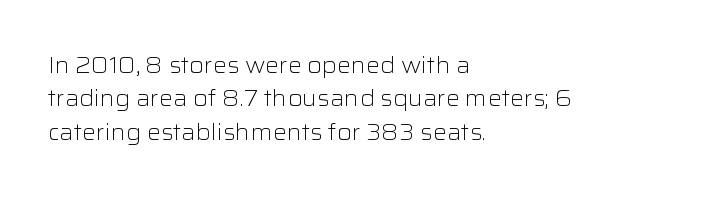
The image shows 22 px text type, upright; set left-aligned, normal line spacing (1.52x), normal letter spacing, not underlined.
